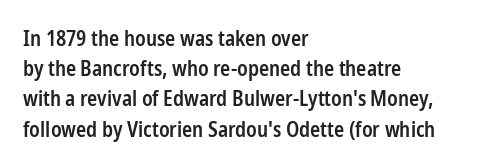
Q: Is the text bold? A: Semi-bold.
Q: Is the text italic (slanted)? A: No, it is upright.
Q: Is the text underlined? A: No.
Q: How is the paragraph aligned? A: Left-aligned.
Q: Is the spacing between letters normal or unusually wide? A: Normal.
Q: Is the spacing between lines tight, normal or loose? A: Normal.
